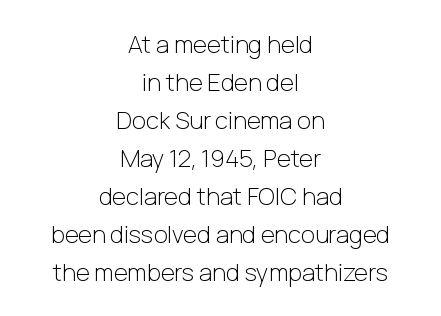
The image shows 24 px text type, upright; set centered, normal line spacing (1.58x), normal letter spacing, not underlined.
